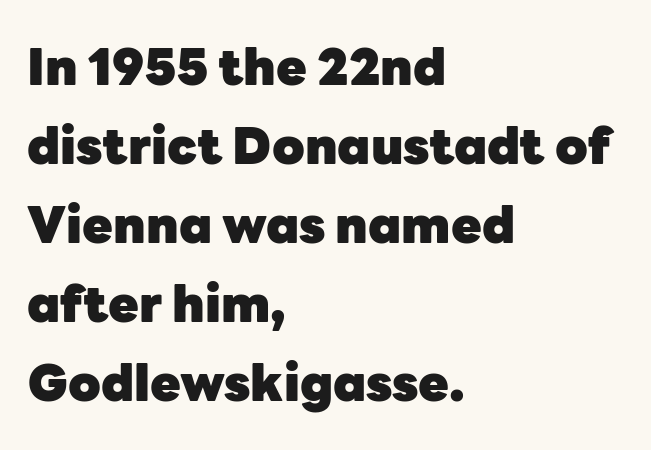
Underlining? Definitely not there. Default kerning and tracking; the words read as compact shapes. The characters look thick and weighty, a clear bold. You can tell from the bare stems that sans-serif type was used.
